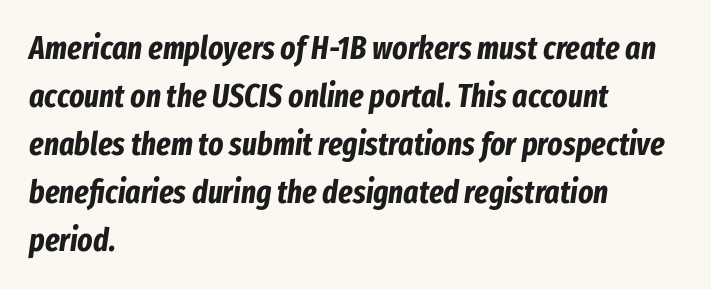
Spacing verdict: proportional, widths tailored to each character. The horizontal fit of the characters is conventional and even. Italic? Definitely — the glyphs are oblique. The area under the type is left untouched. Baseline-to-baseline distance is the conventional proportion of letter height.
